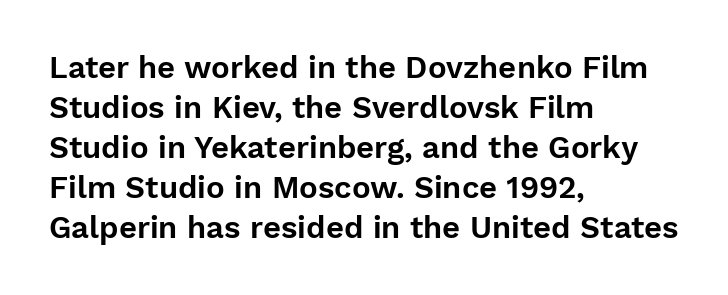
The image shows 31 px sans-serif type, upright; set left-aligned, normal line spacing (1.29x), normal letter spacing, not underlined; low stroke contrast and a medium x-height.
